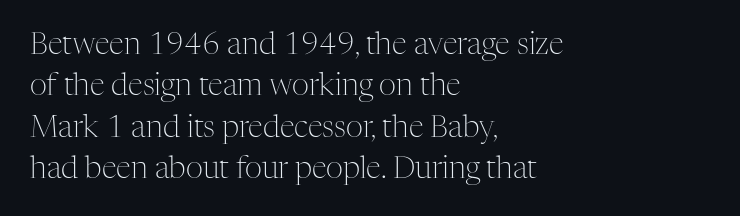
{"serif": "yes", "italic": "no", "bold": "no", "weight": "light", "width": "normal", "stroke_contrast": "medium", "x_height": "medium", "monospaced": "no", "underline": "no", "align": "left", "line_spacing": "normal", "line_spacing_ratio": 1.38, "letter_spacing": "normal", "letter_spacing_em": 0.0, "glyph_px": 30}
